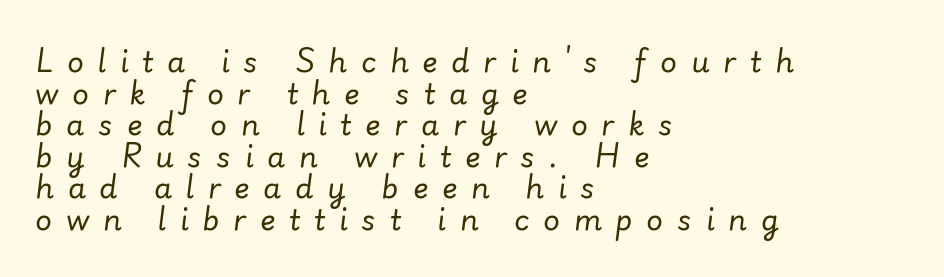
This sample is left-justified, so line endings fall wherever the words run out. Whoever set this chose condensed vertical rhythm over breathing room. No word sits above an underline. The rendering uses natural spacing where letterforms have individual widths. Stems and bowls with no extra thickness — not bold.
